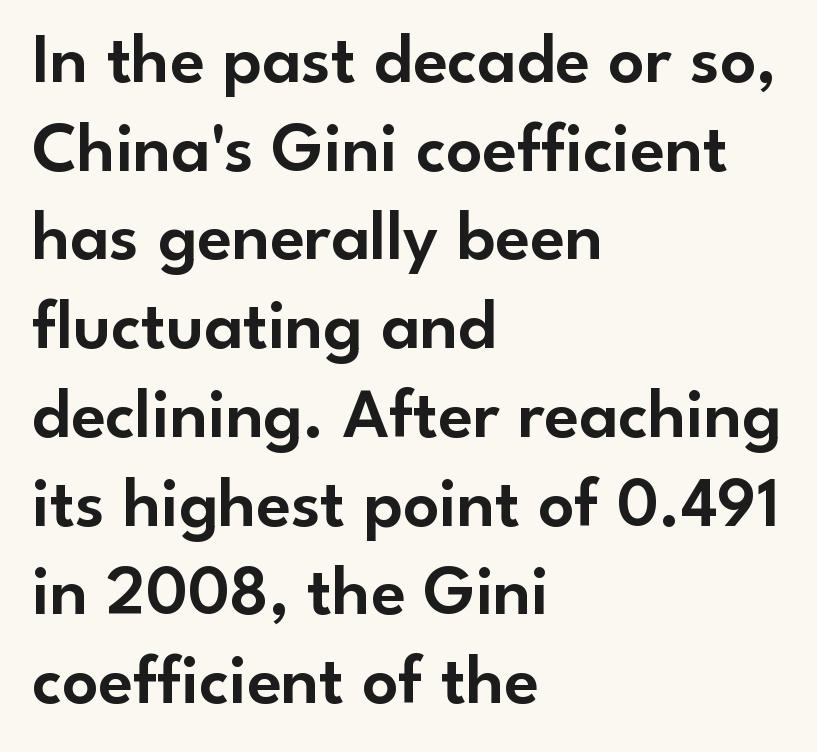
Q: Is the text italic (slanted)? A: No, it is upright.
Q: Is the typeface a serif or a sans-serif typeface? A: Sans-serif.
Q: Is the text underlined? A: No.
Q: How is the paragraph aligned? A: Left-aligned.
Q: Is the spacing between letters normal or unusually wide? A: Normal.
Q: Is the spacing between lines tight, normal or loose? A: Normal.
Q: Width (condensed, normal, or wide)? A: Normal.
Q: Stroke contrast? A: Low.
Q: x-height? A: Small.
Q: Monospaced? A: No.
